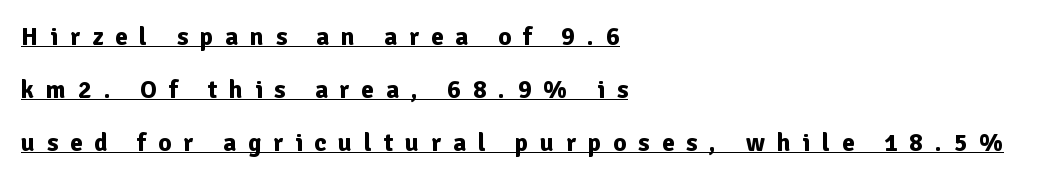
The image shows 25 px bold type, upright; set left-aligned, loose line spacing (2.12x), unusually wide letter spacing (+0.48 em), underlined.
